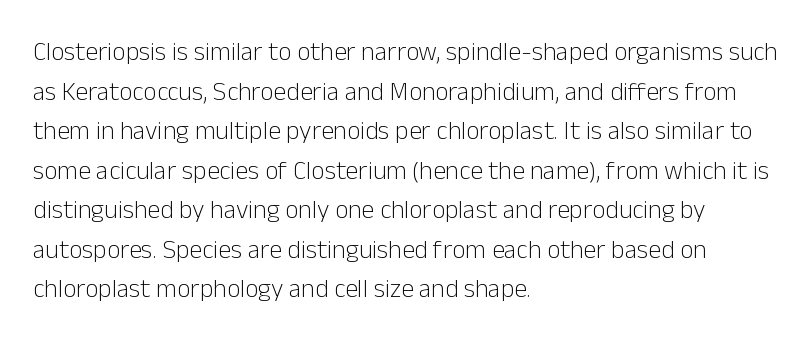
The block of text has a typical density, with ordinary space between rows. The line texture is even and compact thanks to regular tracking. Nothing heavy about these letters — not bold at all. Which margin do the lines hug? The left one — the right edge is uneven.
